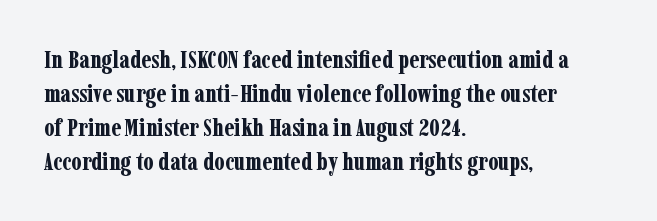
Just letters on the line, the space beneath them empty. No italicization has been applied; the sample stays upright. The rows are spaced the way most documents space them. The glyphs have the mass of a bold cut. Look at the tracking — it's just the regular setting, nothing added. Each line starts at the same left margin while the right side varies.
